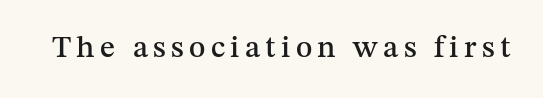
The image shows 31 px serif type, upright; set not underlined; medium stroke contrast and a medium x-height.
